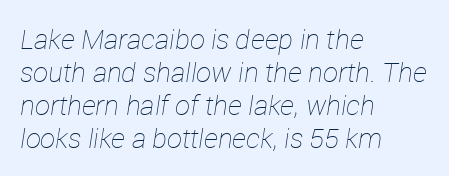
The image shows 27 px text type, italic (leaning right); set left-aligned, line spacing 1.22x, normal letter spacing, not underlined.
